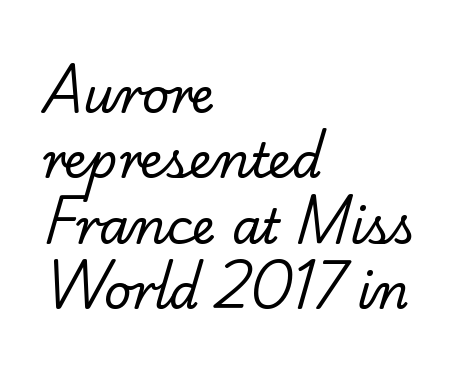
{"bold": "no", "weight": "regular", "width": "normal", "stroke_contrast": "low", "x_height": "small", "monospaced": "no", "underline": "no", "align": "left", "line_spacing": "normal", "line_spacing_ratio": 1.36, "letter_spacing": "normal", "letter_spacing_em": 0.0, "glyph_px": 48}
